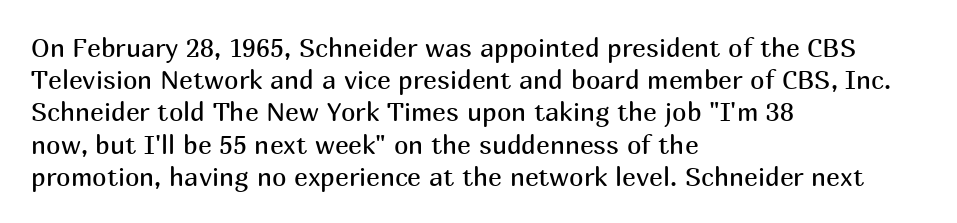
The image shows 26 px text type, upright; set left-aligned, line spacing 1.24x, normal letter spacing, not underlined.
